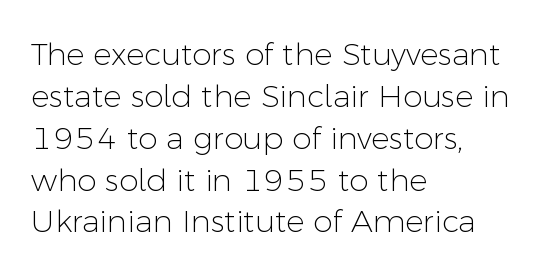
Q: Is the text bold? A: No.
Q: Is the text italic (slanted)? A: No, it is upright.
Q: Is the typeface a serif or a sans-serif typeface? A: Sans-serif.
Q: Is the text underlined? A: No.
Q: How is the paragraph aligned? A: Left-aligned.
Q: Is the spacing between letters normal or unusually wide? A: Normal.
Q: Is the spacing between lines tight, normal or loose? A: Normal.
Q: Width (condensed, normal, or wide)? A: Normal.
Q: Stroke contrast? A: Low.
Q: x-height? A: Medium.
Q: Monospaced? A: No.
